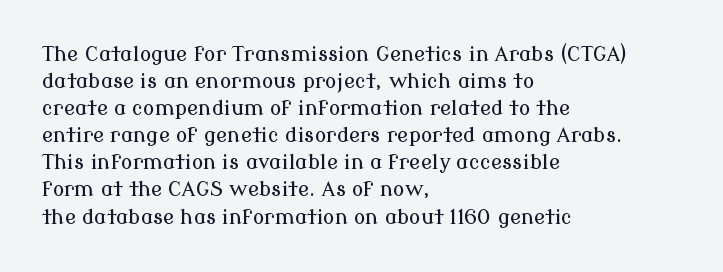
Q: Is the text italic (slanted)? A: No, it is upright.
Q: Is the text underlined? A: No.
Q: How is the paragraph aligned? A: Left-aligned.
Q: Is the spacing between letters normal or unusually wide? A: Normal.
Q: Is the spacing between lines tight, normal or loose? A: Normal.
